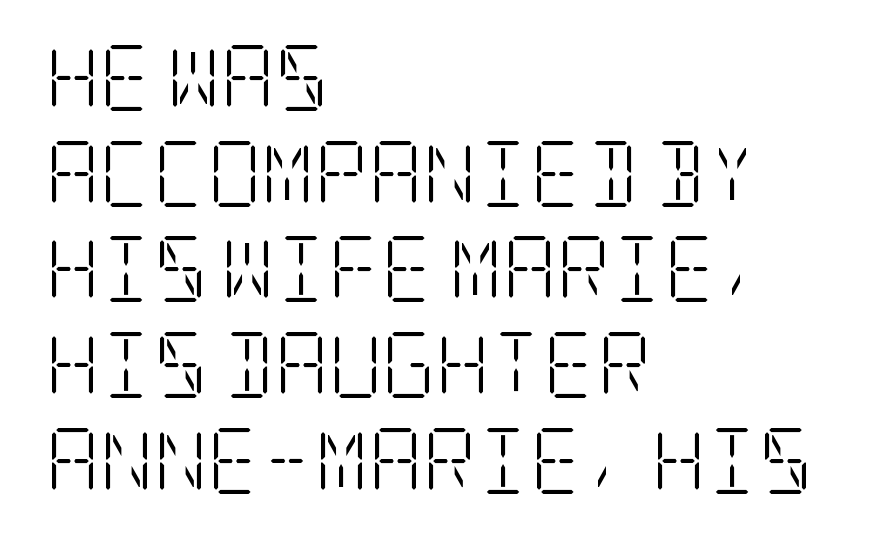
The image shows 66 px light, condensed serif type, upright; set left-aligned, normal line spacing (1.45x), normal letter spacing, not underlined; low stroke contrast and a large x-height.
